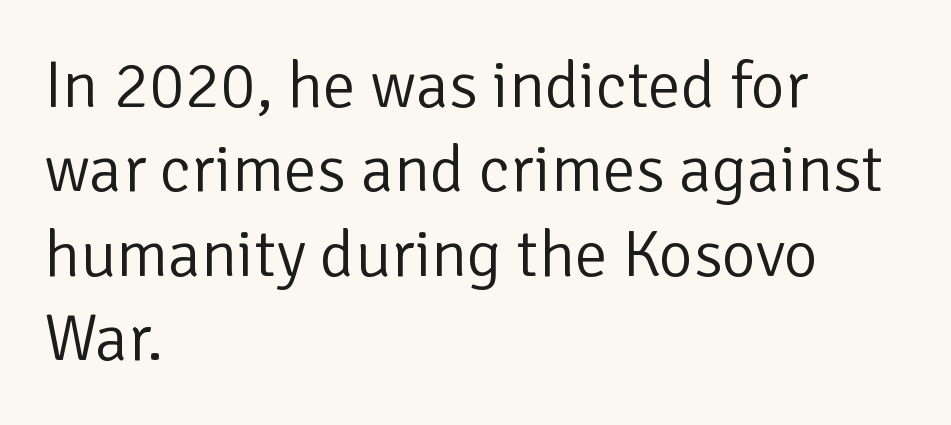
{"serif": "no", "italic": "no", "bold": "no", "weight": "light", "width": "normal", "stroke_contrast": "low", "x_height": "medium", "monospaced": "no", "underline": "no", "align": "left", "line_spacing": "normal", "line_spacing_ratio": 1.28, "letter_spacing": "normal", "letter_spacing_em": 0.0, "glyph_px": 66}
